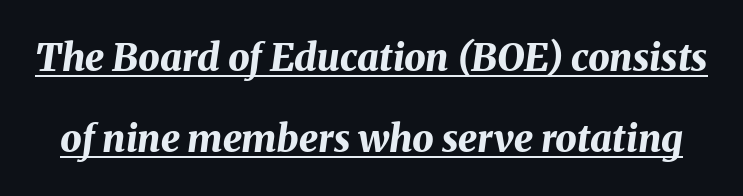
{"italic": "yes", "lean": "right", "slant_degrees": 8, "bold": "yes", "weight": "bold", "width": "normal", "stroke_contrast": "medium", "x_height": "medium", "monospaced": "no", "underline": "yes", "line_spacing": "loose", "line_spacing_ratio": 2.12, "letter_spacing": "normal", "letter_spacing_em": 0.0, "glyph_px": 38}
